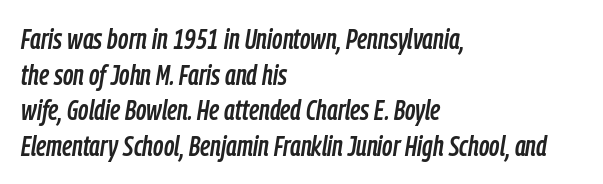
Q: Is the text italic (slanted)? A: Yes, it leans right by about 9 degrees.
Q: Is the text underlined? A: No.
Q: How is the paragraph aligned? A: Left-aligned.
Q: Is the spacing between letters normal or unusually wide? A: Normal.
Q: Is the spacing between lines tight, normal or loose? A: Normal.
Q: Width (condensed, normal, or wide)? A: Condensed.
Q: Stroke contrast? A: Low.
Q: x-height? A: Medium.
Q: Monospaced? A: No.
